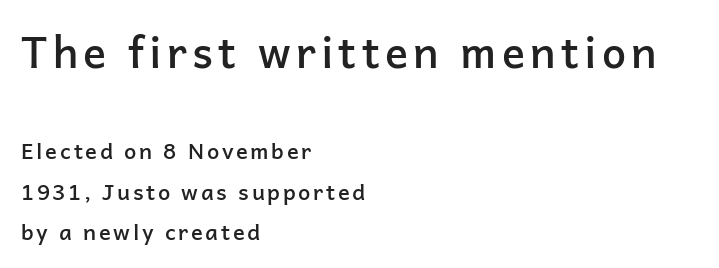
Q: Is the text bold? A: Semi-bold.
Q: Is the text italic (slanted)? A: No, it is upright.
Q: Is the typeface a serif or a sans-serif typeface? A: Sans-serif.
Q: Is the text underlined? A: No.
Q: How is the paragraph aligned? A: Left-aligned.
Q: Which block of text is set in a larger size, the first (top) or the second (bottom)? A: The first (top) one.
Q: Width (condensed, normal, or wide)? A: Normal.
Q: Stroke contrast? A: Low.
Q: x-height? A: Medium.
Q: Monospaced? A: No.
